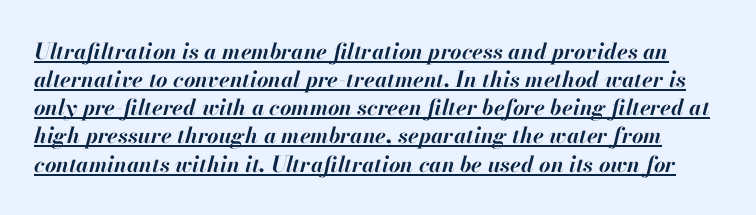
The image shows 22 px bold type, italic (leaning right); set normal line spacing (1.28x), normal letter spacing, underlined.
